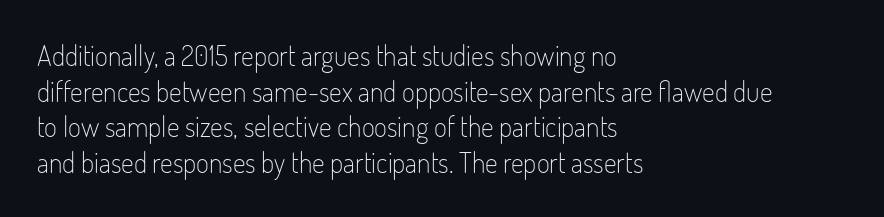
Q: Is the text bold? A: No.
Q: Is the text italic (slanted)? A: No, it is upright.
Q: Is the typeface a serif or a sans-serif typeface? A: Sans-serif.
Q: Is the text underlined? A: No.
Q: How is the paragraph aligned? A: Left-aligned.
Q: Is the spacing between letters normal or unusually wide? A: Normal.
Q: Is the spacing between lines tight, normal or loose? A: Normal.
Q: Width (condensed, normal, or wide)? A: Condensed.
Q: Stroke contrast? A: Low.
Q: x-height? A: Small.
Q: Monospaced? A: No.
